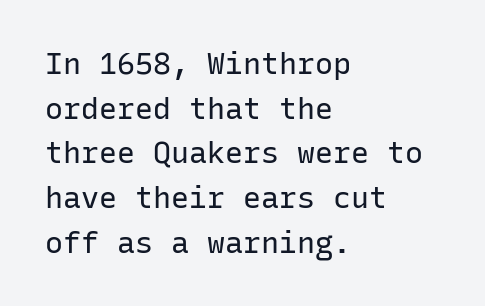
The space directly below the letters is spotless. Each letter, wide or thin by design, is forced into the same width here. Words appear dense and cohesive because spacing is normal. The setting favours the left margin, as ordinary paragraphs usually do. This is the regular roman posture of the typeface. Regarding leading, the lines here are spaced in the standard way.
